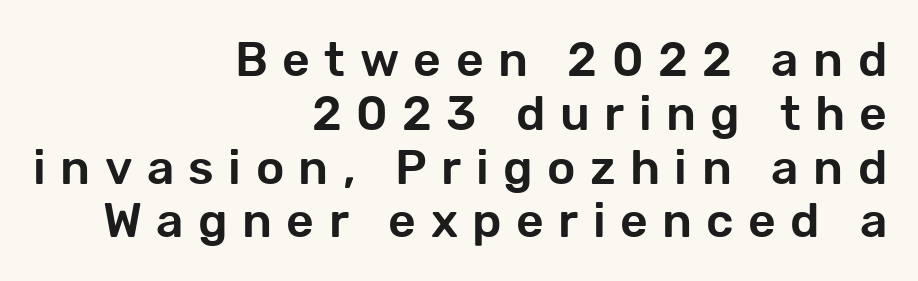
{"serif": "no", "italic": "no", "width": "normal", "stroke_contrast": "low", "x_height": "medium", "monospaced": "no", "underline": "no", "align": "right", "line_spacing": "tight", "line_spacing_ratio": 1.12, "letter_spacing": "wide", "letter_spacing_em": 0.3, "glyph_px": 48}
